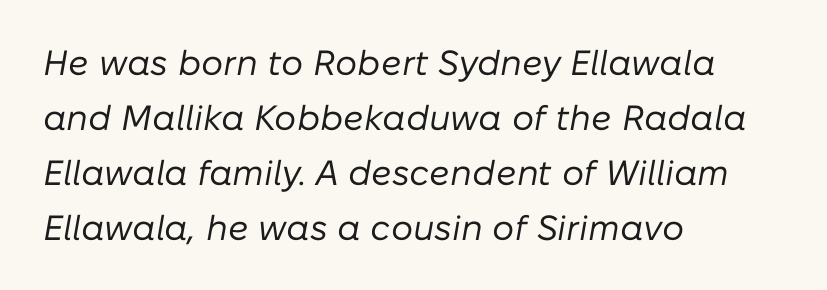
Q: Is the text bold? A: No.
Q: Is the text italic (slanted)? A: Yes, it leans right by about 10 degrees.
Q: Is the text underlined? A: No.
Q: How is the paragraph aligned? A: Left-aligned.
Q: Is the spacing between letters normal or unusually wide? A: Normal.
Q: Is the spacing between lines tight, normal or loose? A: Normal.
Q: Width (condensed, normal, or wide)? A: Normal.
Q: Stroke contrast? A: Low.
Q: x-height? A: Medium.
Q: Monospaced? A: No.
